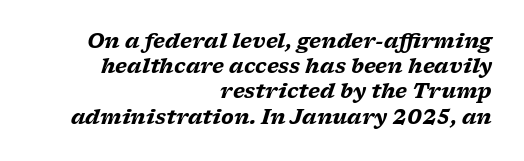
The image shows 20 px bold type, italic (leaning right); set right-aligned, normal line spacing (1.26x), normal letter spacing, not underlined.
